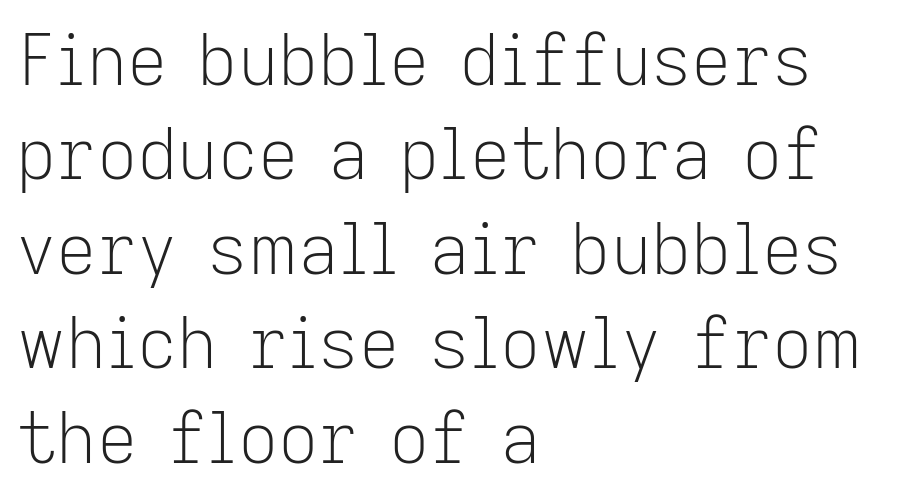
Q: Is the text bold? A: No.
Q: Is the text italic (slanted)? A: No, it is upright.
Q: Is the typeface a serif or a sans-serif typeface? A: Sans-serif.
Q: Is the text underlined? A: No.
Q: How is the paragraph aligned? A: Left-aligned.
Q: Is the spacing between letters normal or unusually wide? A: Normal.
Q: Is the spacing between lines tight, normal or loose? A: Normal.
Q: Width (condensed, normal, or wide)? A: Normal.
Q: Stroke contrast? A: Low.
Q: x-height? A: Medium.
Q: Monospaced? A: No.
